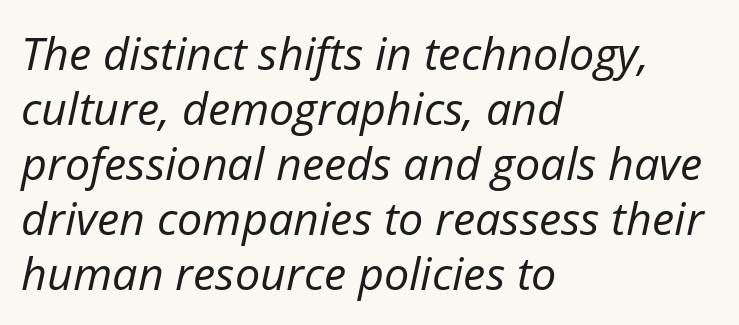
Q: Is the text bold? A: No.
Q: Is the text italic (slanted)? A: Yes, it leans right by about 12 degrees.
Q: Is the text underlined? A: No.
Q: How is the paragraph aligned? A: Left-aligned.
Q: Is the spacing between letters normal or unusually wide? A: Normal.
Q: Width (condensed, normal, or wide)? A: Normal.
Q: Stroke contrast? A: Low.
Q: x-height? A: Medium.
Q: Monospaced? A: No.
